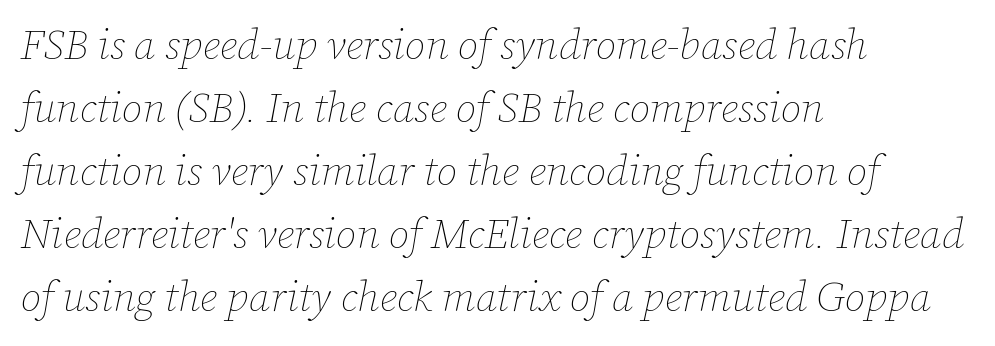
The glyphs look as if they've been sheared to an angle. The letters sit at their default tracking, neither squeezed nor spread. The words here are not underlined. Is this a fixed-width face? No — the glyphs have proportional, varying widths.
